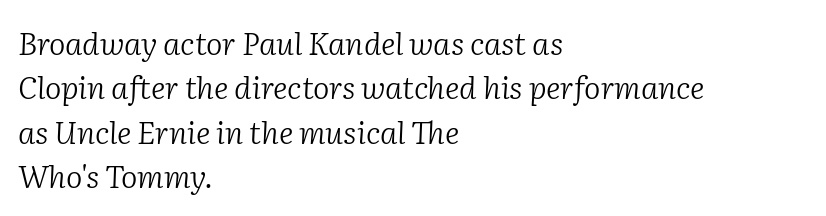
Q: Is the text bold? A: No.
Q: Is the text italic (slanted)? A: Yes, it leans right by about 2 degrees.
Q: Is the typeface a serif or a sans-serif typeface? A: Serif.
Q: Is the text underlined? A: No.
Q: How is the paragraph aligned? A: Left-aligned.
Q: Is the spacing between letters normal or unusually wide? A: Normal.
Q: Is the spacing between lines tight, normal or loose? A: Normal.
Q: Width (condensed, normal, or wide)? A: Normal.
Q: Stroke contrast? A: Low.
Q: x-height? A: Medium.
Q: Monospaced? A: No.
